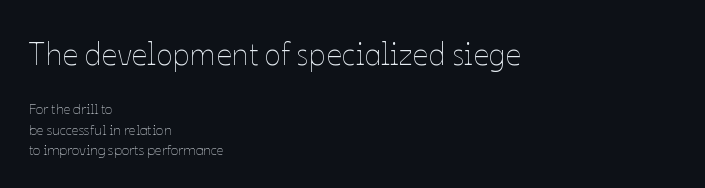
Q: Is the text bold? A: No.
Q: Is the text italic (slanted)? A: No, it is upright.
Q: Is the text underlined? A: No.
Q: How is the paragraph aligned? A: Left-aligned.
Q: Is the spacing between letters normal or unusually wide? A: Normal.
Q: Is the spacing between lines tight, normal or loose? A: Normal.
Q: Which block of text is set in a larger size, the first (top) or the second (bottom)? A: The first (top) one.
Q: Width (condensed, normal, or wide)? A: Normal.
Q: Stroke contrast? A: Low.
Q: x-height? A: Medium.
Q: Monospaced? A: No.
